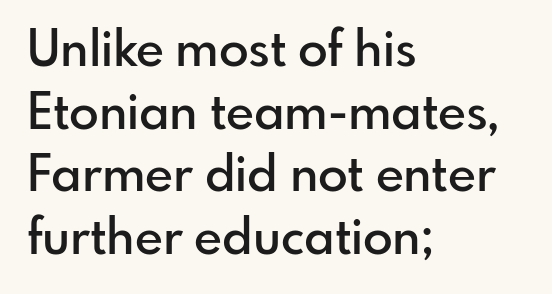
{"serif": "no", "italic": "no", "bold": "semi", "weight": "semibold", "width": "normal", "stroke_contrast": "low", "x_height": "small", "monospaced": "no", "underline": "no", "align": "left", "line_spacing": "normal", "line_spacing_ratio": 1.28, "letter_spacing": "normal", "letter_spacing_em": 0.0, "glyph_px": 49}
